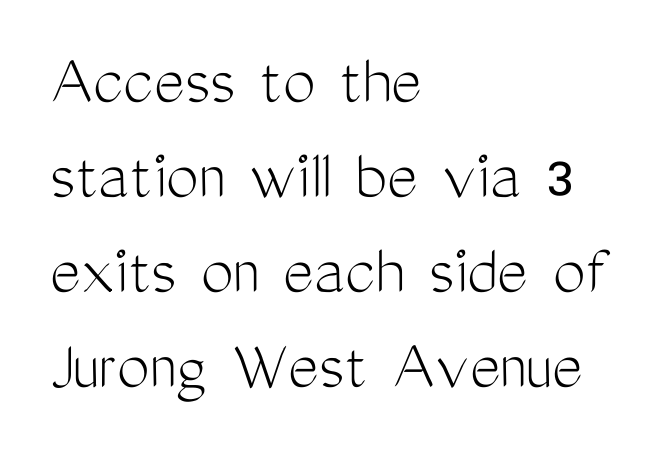
{"serif": "no", "italic": "no", "bold": "no", "weight": "light", "width": "condensed", "stroke_contrast": "medium", "x_height": "medium", "monospaced": "no", "underline": "no", "align": "left", "line_spacing": "normal", "line_spacing_ratio": 1.3, "letter_spacing": "normal", "letter_spacing_em": 0.0, "glyph_px": 73}
